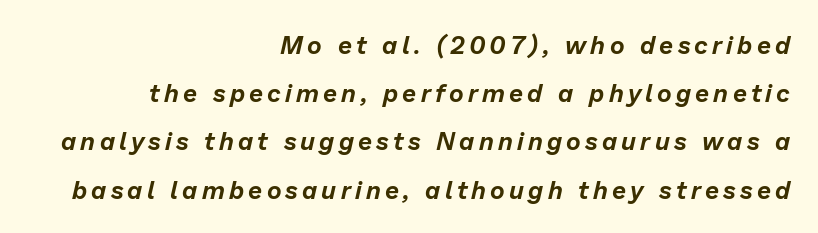
Q: Is the text italic (slanted)? A: Yes, it leans right by about 13 degrees.
Q: Is the text underlined? A: No.
Q: How is the paragraph aligned? A: Right-aligned.
Q: Is the spacing between lines tight, normal or loose? A: Loose.
